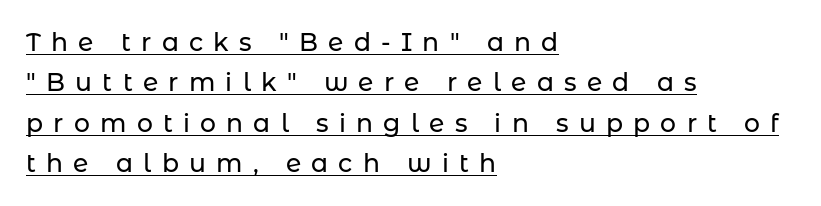
{"italic": "no", "underline": "yes", "align": "left", "line_spacing": "normal", "line_spacing_ratio": 1.62, "letter_spacing": "wide", "letter_spacing_em": 0.41, "glyph_px": 25}
